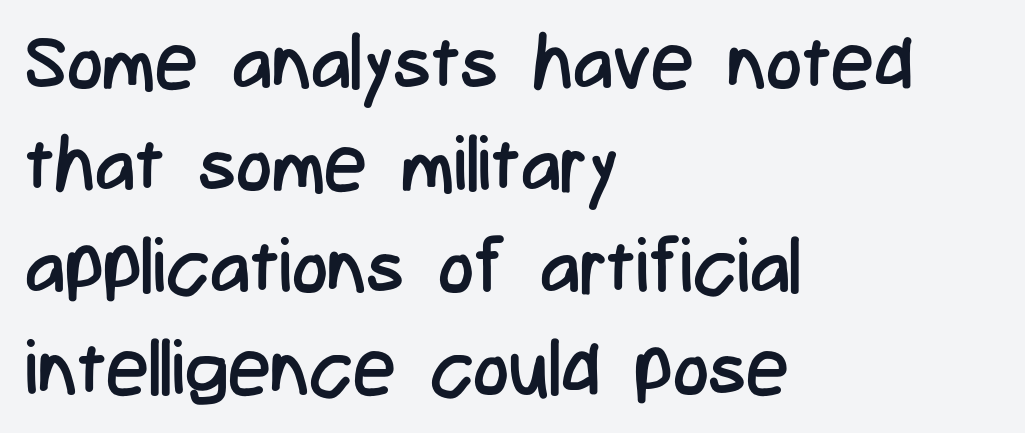
You can tell from the bare stems that sans-serif type was used. Stems and bowls with no extra thickness — not bold. The space directly below the letters is spotless. What's the leading like? Ordinary, nothing unusual. Vertical strokes here are truly vertical.
